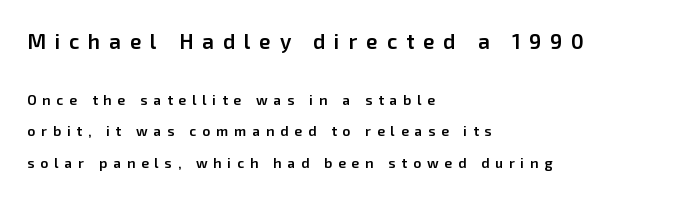
{"italic": "no", "bold": "semi", "underline": "no", "align": "left", "line_spacing": "loose", "line_spacing_ratio": 2.22, "letter_spacing": "wide", "letter_spacing_em": 0.42, "larger_block": "first", "size_ratio": 1.5, "glyph_px": 21}
